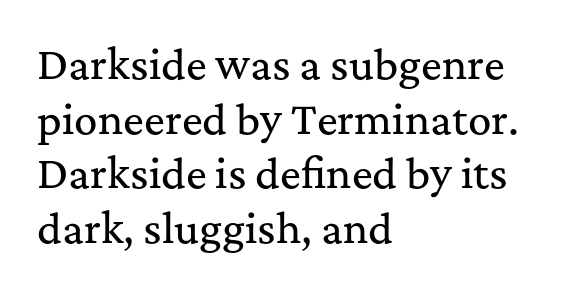
{"serif": "yes", "italic": "no", "width": "normal", "stroke_contrast": "medium", "x_height": "medium", "monospaced": "no", "underline": "no", "align": "left", "line_spacing": "normal", "line_spacing_ratio": 1.4, "letter_spacing": "normal", "letter_spacing_em": 0.0, "glyph_px": 39}
